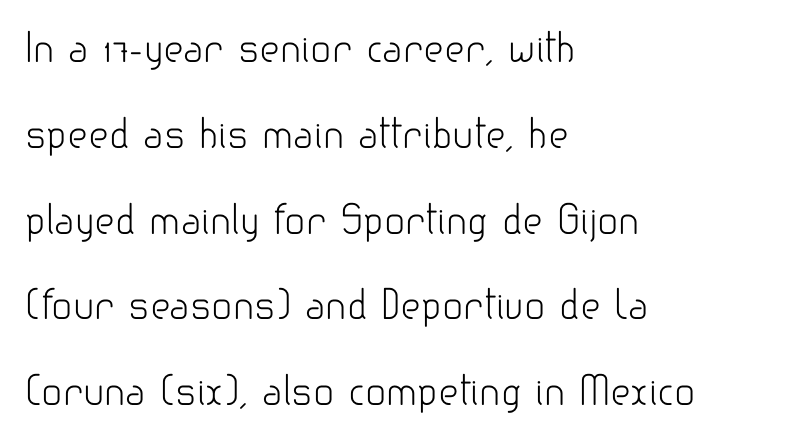
Q: Is the text bold? A: No.
Q: Is the text italic (slanted)? A: No, it is upright.
Q: Is the typeface a serif or a sans-serif typeface? A: Sans-serif.
Q: Is the text underlined? A: No.
Q: How is the paragraph aligned? A: Left-aligned.
Q: Is the spacing between letters normal or unusually wide? A: Normal.
Q: Is the spacing between lines tight, normal or loose? A: Loose.
Q: Width (condensed, normal, or wide)? A: Normal.
Q: Stroke contrast? A: Low.
Q: x-height? A: Small.
Q: Monospaced? A: No.
